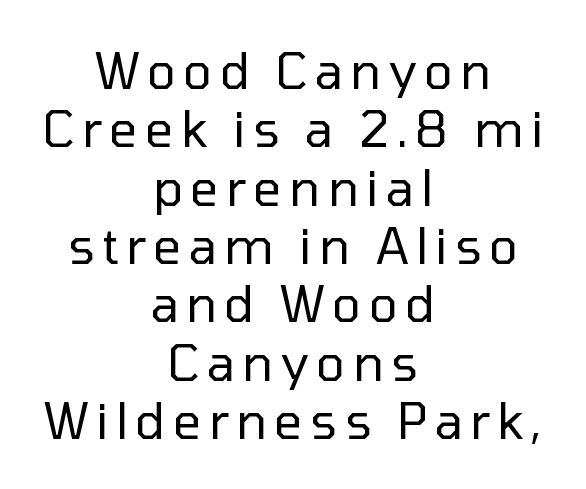
Q: Is the text bold? A: No.
Q: Is the text italic (slanted)? A: No, it is upright.
Q: Is the typeface a serif or a sans-serif typeface? A: Sans-serif.
Q: Is the text underlined? A: No.
Q: How is the paragraph aligned? A: Centered.
Q: Width (condensed, normal, or wide)? A: Normal.
Q: Stroke contrast? A: Low.
Q: x-height? A: Medium.
Q: Monospaced? A: No.
